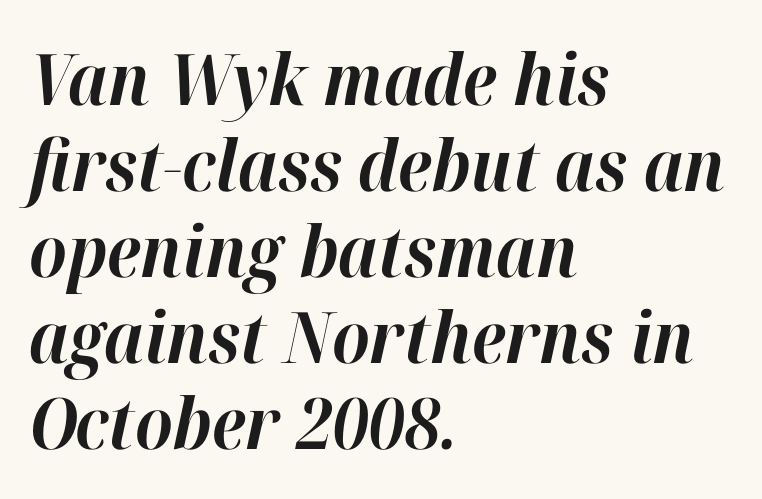
The image shows 71 px bold type, italic (leaning right); set left-aligned, line spacing 1.21x, normal letter spacing, not underlined; high stroke contrast and a medium x-height.
